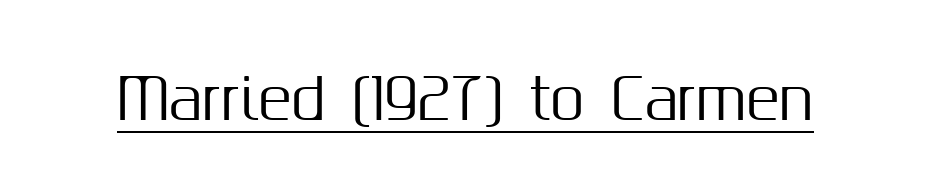
The image shows 55 px sans-serif type, upright; set normal letter spacing, underlined; medium stroke contrast and a medium x-height.
